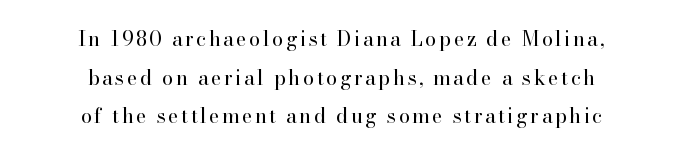
Summary of vertical rhythm: relaxed, with wide interline spacing. The paragraph has two soft edges and a firm central axis. Is there any slant? The stems are plumb. The typeface has the unassuming heft of standard copy or less. Only glyphs here, with clear space below each row.
